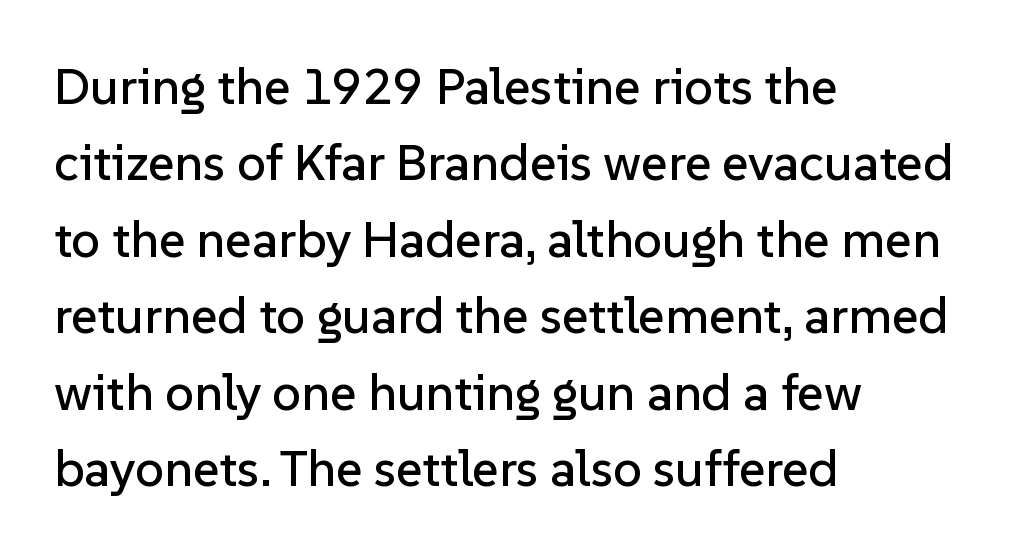
Q: Is the text italic (slanted)? A: No, it is upright.
Q: Is the typeface a serif or a sans-serif typeface? A: Sans-serif.
Q: Is the text underlined? A: No.
Q: How is the paragraph aligned? A: Left-aligned.
Q: Is the spacing between letters normal or unusually wide? A: Normal.
Q: Is the spacing between lines tight, normal or loose? A: Normal.
Q: Width (condensed, normal, or wide)? A: Normal.
Q: Stroke contrast? A: Low.
Q: x-height? A: Medium.
Q: Monospaced? A: No.
